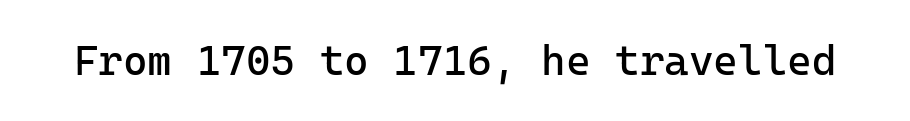
The image shows 42 px regular-weight sans-serif type, upright, monospaced; set normal letter spacing, not underlined; low stroke contrast and a medium x-height.
